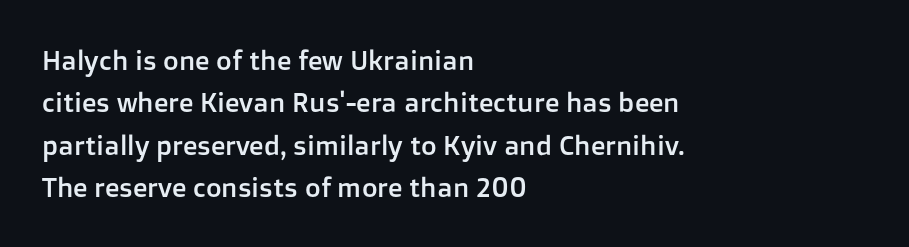
The image shows 27 px text type, upright; set left-aligned, normal line spacing (1.57x), normal letter spacing, not underlined.
